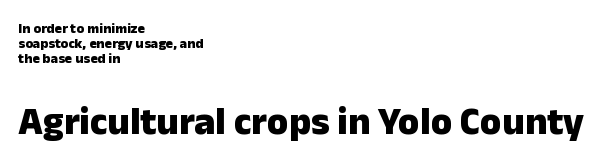
Q: Is the text bold? A: Yes.
Q: Is the text italic (slanted)? A: No, it is upright.
Q: Is the typeface a serif or a sans-serif typeface? A: Sans-serif.
Q: Is the text underlined? A: No.
Q: How is the paragraph aligned? A: Left-aligned.
Q: Is the spacing between letters normal or unusually wide? A: Normal.
Q: Is the spacing between lines tight, normal or loose? A: Tight.
Q: Which block of text is set in a larger size, the first (top) or the second (bottom)? A: The second (bottom) one.
Q: Width (condensed, normal, or wide)? A: Normal.
Q: Stroke contrast? A: Low.
Q: x-height? A: Medium.
Q: Monospaced? A: No.
